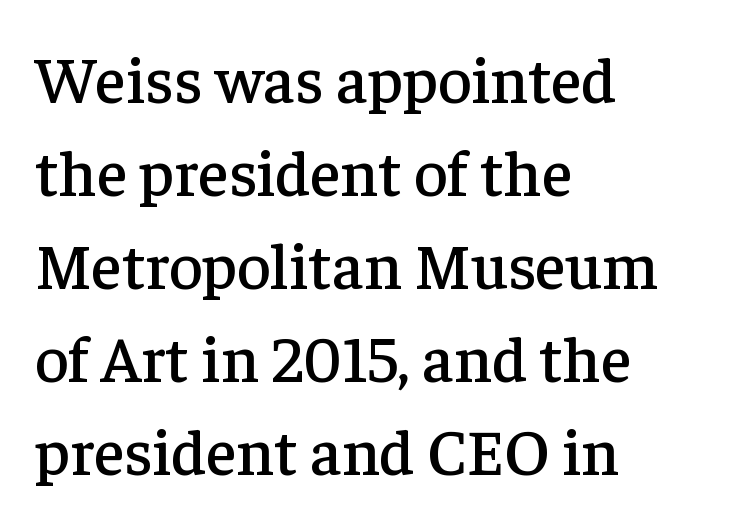
Posture: vertical. Caption: standard tracking, unaltered. How would I describe the line gaps? Plain and ordinary. Serif or sans? Serif — the stroke terminals have little feet. The rag falls on the right side of this text block.
